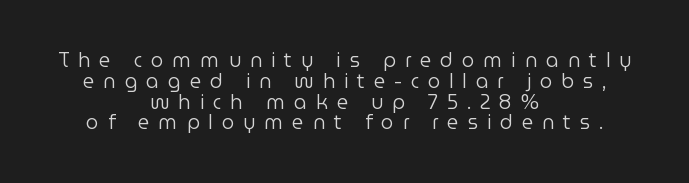
These lines are centered, leaving both edges ragged. The passage shown stacks its lines with hardly any gap. Observe the wide spacing: letters keep a clear distance from each other. The font's upright variant was chosen for this text.
